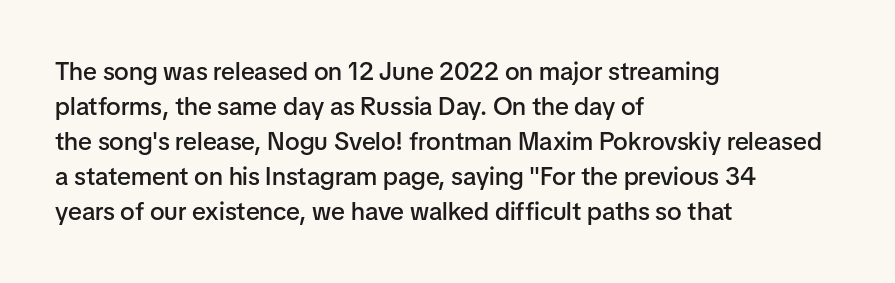
Q: Is the text bold? A: Semi-bold.
Q: Is the text italic (slanted)? A: No, it is upright.
Q: Is the text underlined? A: No.
Q: How is the paragraph aligned? A: Left-aligned.
Q: Is the spacing between letters normal or unusually wide? A: Normal.
Q: Is the spacing between lines tight, normal or loose? A: Normal.
